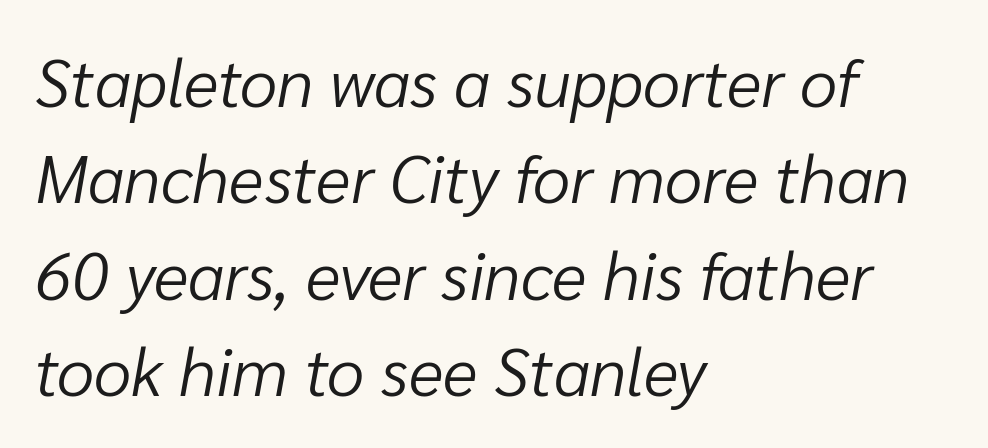
The image shows 67 px light type, italic (leaning right); set left-aligned, normal line spacing (1.44x), normal letter spacing, not underlined; low stroke contrast and a medium x-height.
